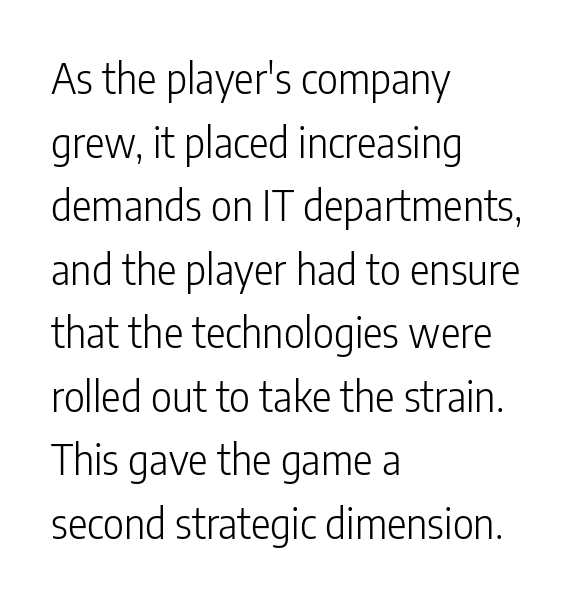
Q: Is the text bold? A: No.
Q: Is the text italic (slanted)? A: No, it is upright.
Q: Is the typeface a serif or a sans-serif typeface? A: Sans-serif.
Q: Is the text underlined? A: No.
Q: How is the paragraph aligned? A: Left-aligned.
Q: Is the spacing between letters normal or unusually wide? A: Normal.
Q: Is the spacing between lines tight, normal or loose? A: Normal.
Q: Width (condensed, normal, or wide)? A: Condensed.
Q: Stroke contrast? A: Low.
Q: x-height? A: Medium.
Q: Monospaced? A: No.
